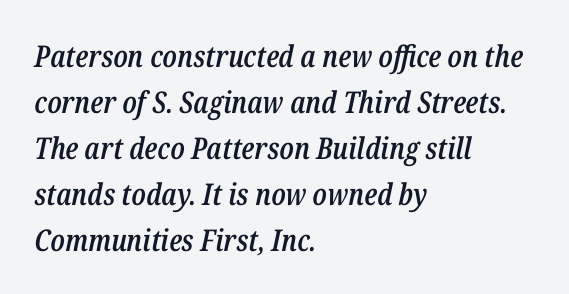
Q: Is the text bold? A: Semi-bold.
Q: Is the text italic (slanted)? A: Yes, it leans right by about 12 degrees.
Q: Is the text underlined? A: No.
Q: How is the paragraph aligned? A: Left-aligned.
Q: Is the spacing between letters normal or unusually wide? A: Normal.
Q: Is the spacing between lines tight, normal or loose? A: Normal.
Q: Width (condensed, normal, or wide)? A: Condensed.
Q: Stroke contrast? A: Low.
Q: x-height? A: Medium.
Q: Monospaced? A: No.
